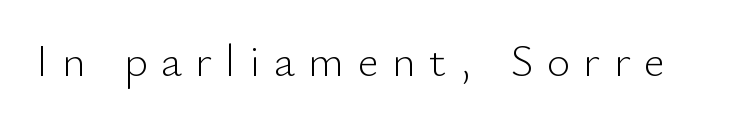
{"serif": "no", "italic": "no", "bold": "no", "weight": "light", "width": "normal", "stroke_contrast": "low", "x_height": "small", "monospaced": "no", "underline": "no", "letter_spacing": "wide", "letter_spacing_em": 0.3, "glyph_px": 45}
